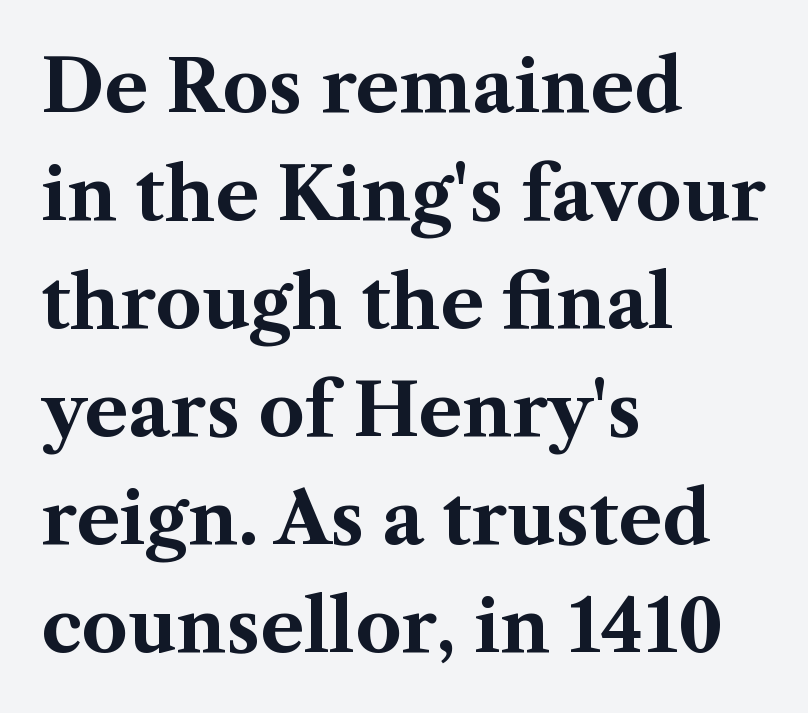
The image shows 73 px bold serif type, upright; set left-aligned, normal line spacing (1.48x), normal letter spacing, not underlined; medium stroke contrast and a medium x-height.
